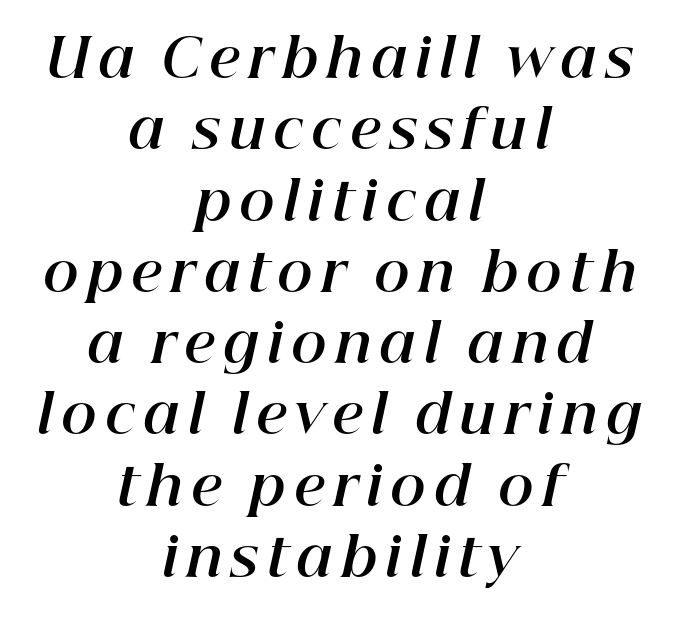
Q: Is the text bold? A: Yes.
Q: Is the text italic (slanted)? A: Yes, it leans right by about 12 degrees.
Q: Is the text underlined? A: No.
Q: How is the paragraph aligned? A: Centered.
Q: Is the spacing between lines tight, normal or loose? A: Normal.
Q: Width (condensed, normal, or wide)? A: Normal.
Q: Stroke contrast? A: High.
Q: x-height? A: Medium.
Q: Monospaced? A: No.
